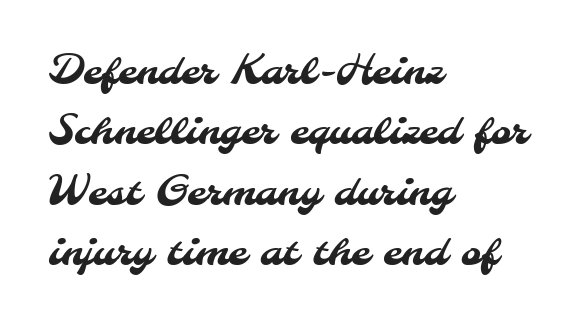
Q: Is the typeface a serif or a sans-serif typeface? A: Sans-serif.
Q: Is the text underlined? A: No.
Q: How is the paragraph aligned? A: Left-aligned.
Q: Is the spacing between letters normal or unusually wide? A: Normal.
Q: Is the spacing between lines tight, normal or loose? A: Normal.
Q: Width (condensed, normal, or wide)? A: Normal.
Q: Stroke contrast? A: Medium.
Q: x-height? A: Small.
Q: Monospaced? A: No.
